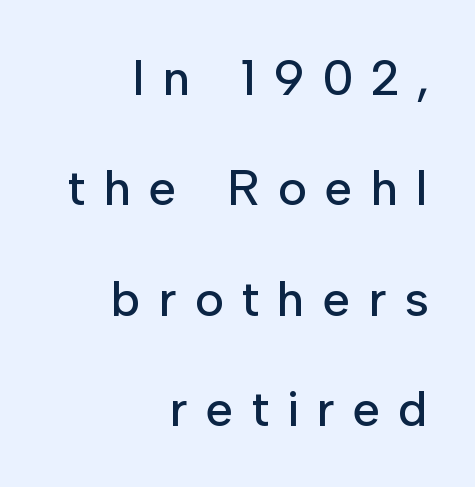
The image shows 50 px sans-serif type, upright; set right-aligned, loose line spacing (2.21x), unusually wide letter spacing (+0.36 em), not underlined; low stroke contrast and a medium x-height.
